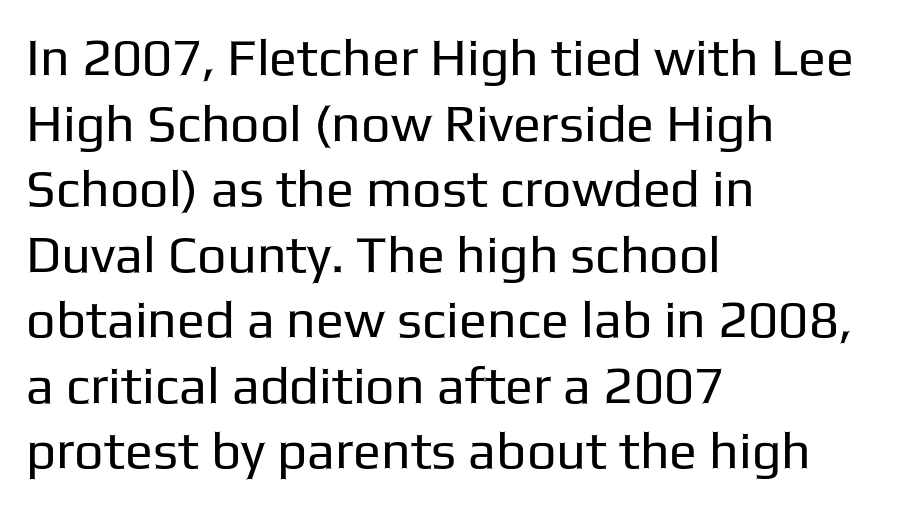
The image shows 52 px regular-weight sans-serif type, upright; set left-aligned, normal line spacing (1.26x), normal letter spacing, not underlined; low stroke contrast and a medium x-height.
